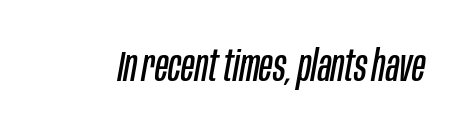
{"italic": "yes", "lean": "right", "slant_degrees": 10, "bold": "no", "weight": "regular", "width": "condensed", "stroke_contrast": "low", "x_height": "large", "monospaced": "no", "underline": "no", "letter_spacing": "normal", "letter_spacing_em": 0.0, "glyph_px": 43}
